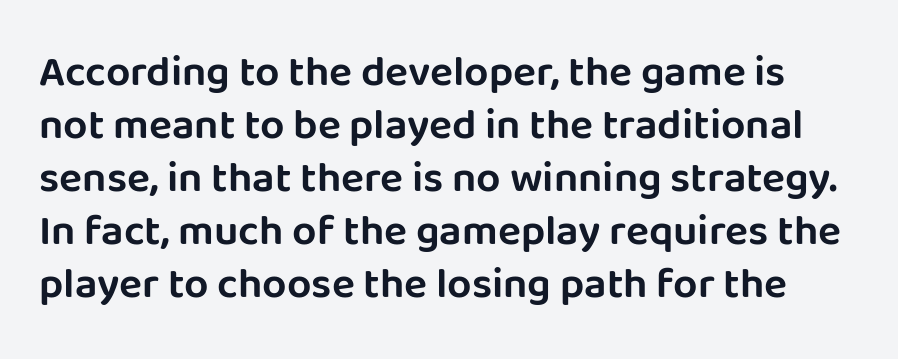
The area under the type is left untouched. Check where the strokes stop: nothing finishes them off — pure sans. Note the varied advance widths — an 'i' is clearly narrower than an 'm'. The rendering keeps characters at their native spacing. Does the lettering tilt? It doesn't — this is upright.
